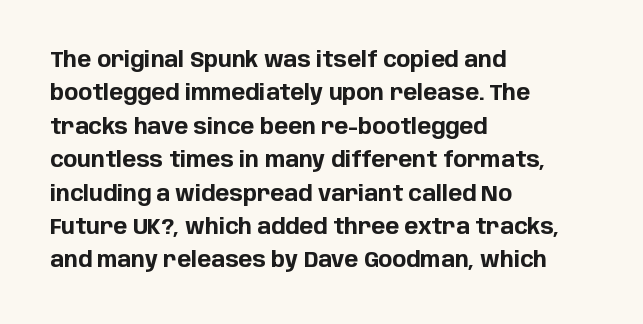
Q: Is the text bold? A: Yes.
Q: Is the text italic (slanted)? A: No, it is upright.
Q: Is the text underlined? A: No.
Q: How is the paragraph aligned? A: Left-aligned.
Q: Is the spacing between letters normal or unusually wide? A: Normal.
Q: Is the spacing between lines tight, normal or loose? A: Normal.
